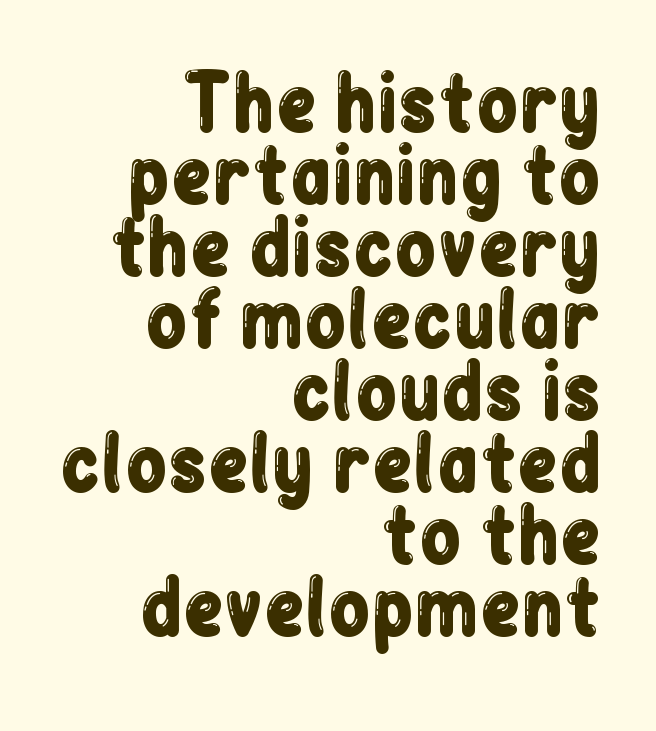
{"serif": "no", "italic": "no", "width": "condensed", "stroke_contrast": "low", "x_height": "medium", "monospaced": "no", "underline": "no", "align": "right", "line_spacing": "tight", "line_spacing_ratio": 0.96, "letter_spacing": "normal", "letter_spacing_em": 0.0, "glyph_px": 75}
